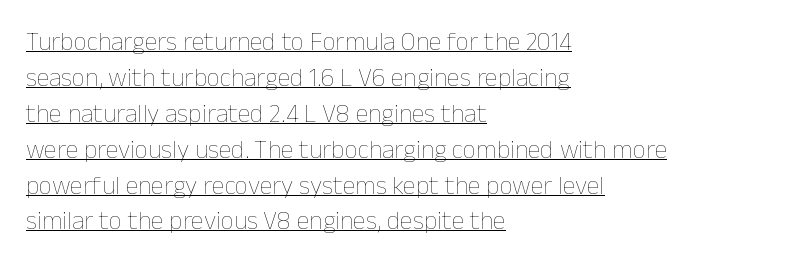
The image shows 26 px text type, upright; set left-aligned, normal line spacing (1.38x), normal letter spacing, underlined.
